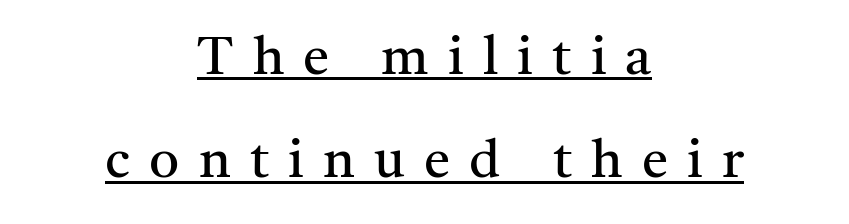
{"serif": "yes", "italic": "no", "bold": "no", "weight": "regular", "width": "normal", "stroke_contrast": "medium", "x_height": "medium", "monospaced": "no", "underline": "yes", "align": "center", "line_spacing": "loose", "line_spacing_ratio": 1.95, "letter_spacing": "wide", "letter_spacing_em": 0.36, "glyph_px": 53}
